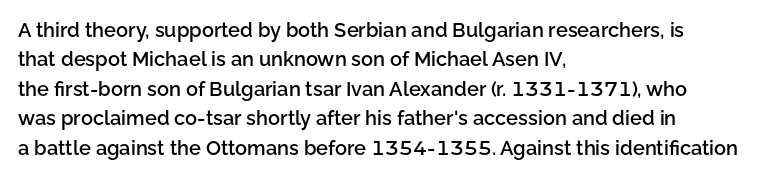
{"italic": "no", "bold": "semi", "underline": "no", "align": "left", "line_spacing": "normal", "line_spacing_ratio": 1.47, "letter_spacing": "normal", "letter_spacing_em": 0.0, "glyph_px": 20}
